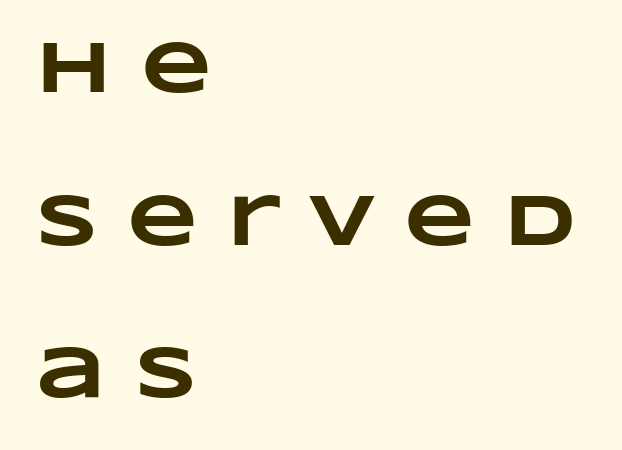
Proportional: the letters do not fall into vertical columns. A clean baseline with only descenders dipping below it. Summary of vertical rhythm: relaxed, with wide interline spacing. You'd pick this weight for a headline — it's a proper bold. This sample uses expanded letter spacing, leaving extra air between glyphs.
